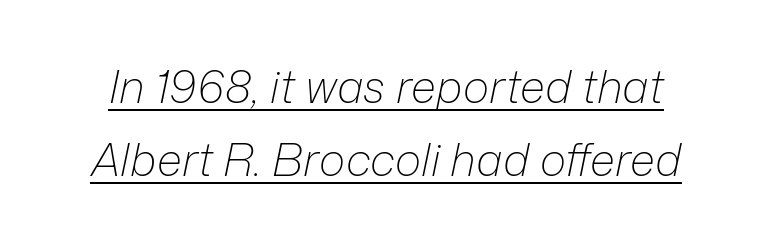
There is no visible air inserted between adjacent glyphs. The string is rendered with underlining switched on. Horizontal bands of white between lines are of average thickness. These glyphs show unthickened strokes, regular width or finer. The specimen reads as italic at a glance.
